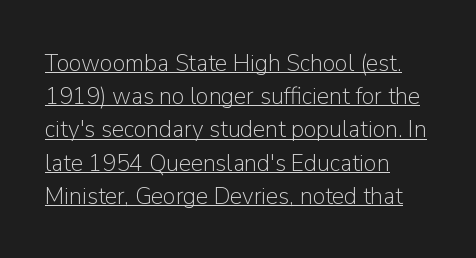
Q: Is the text bold? A: No.
Q: Is the text italic (slanted)? A: No, it is upright.
Q: Is the text underlined? A: Yes.
Q: How is the paragraph aligned? A: Left-aligned.
Q: Is the spacing between letters normal or unusually wide? A: Normal.
Q: Is the spacing between lines tight, normal or loose? A: Normal.
